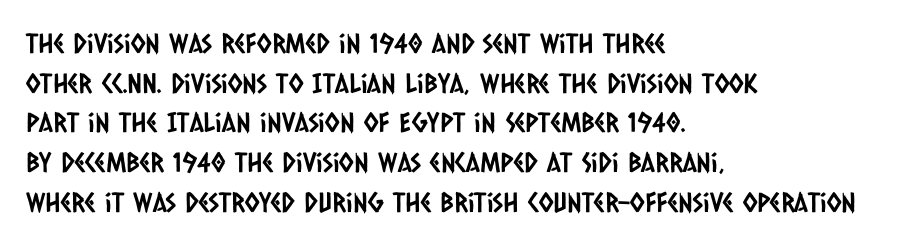
{"underline": "no", "align": "left", "line_spacing": "normal", "line_spacing_ratio": 1.47, "letter_spacing": "normal", "letter_spacing_em": 0.0, "glyph_px": 27}
